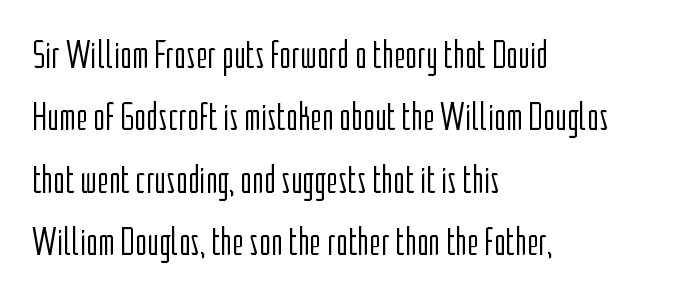
{"serif": "no", "italic": "no", "bold": "no", "weight": "light", "width": "condensed", "stroke_contrast": "low", "x_height": "medium", "monospaced": "no", "underline": "no", "align": "left", "line_spacing": "normal", "line_spacing_ratio": 1.56, "letter_spacing": "normal", "letter_spacing_em": 0.0, "glyph_px": 40}
